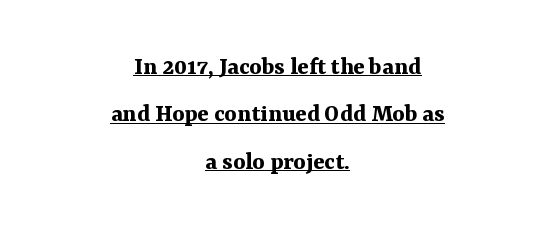
No italicization has been applied; the sample stays upright. The face used here appears with an underline applied. Observe the ordinary spacing: letters are neighbours, not strangers. Is the type bold? Yes — the strokes are clearly thick and heavy. The setting favours the middle, as headings and verse often do.
